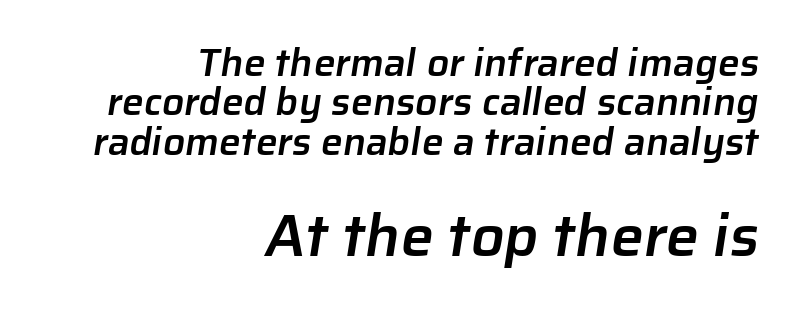
The image shows 59 px semibold sans-serif type; set right-aligned, tight line spacing (1.01x), normal letter spacing, not underlined; the second (bottom) block is 1.51x larger; low stroke contrast and a medium x-height.
